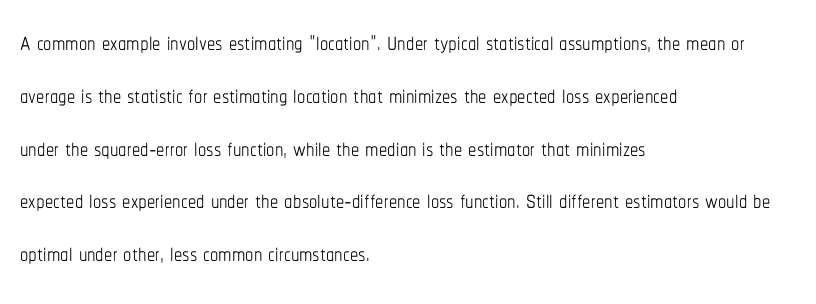
The image shows 33 px thin, condensed type, upright; set left-aligned, normal line spacing (1.6x), normal letter spacing, not underlined; low stroke contrast and a medium x-height.
